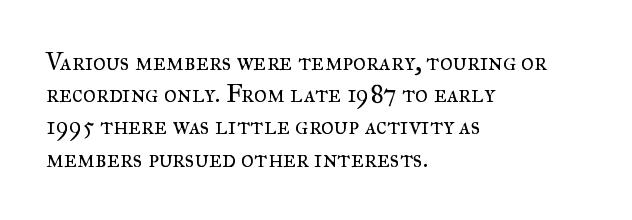
The image shows 25 px text type, upright; set left-aligned, normal line spacing (1.29x), normal letter spacing, not underlined.
